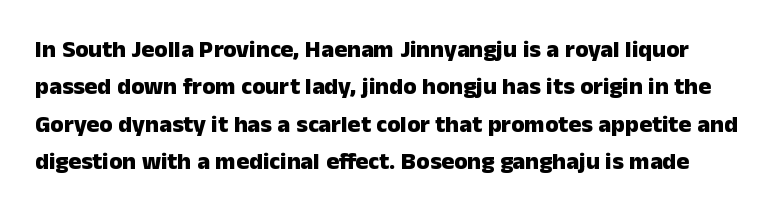
{"italic": "no", "bold": "yes", "underline": "no", "line_spacing": "normal", "line_spacing_ratio": 1.56, "letter_spacing": "normal", "letter_spacing_em": 0.0, "glyph_px": 24}
